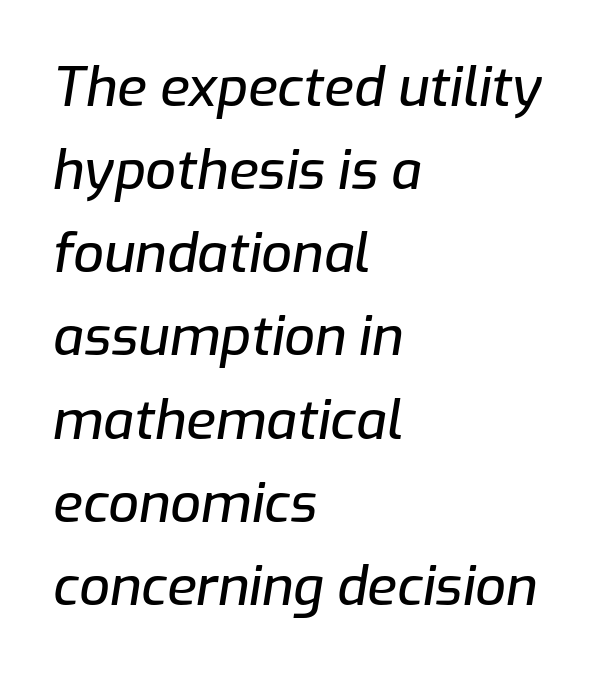
Q: Is the text italic (slanted)? A: Yes, it leans right by about 9 degrees.
Q: Is the text underlined? A: No.
Q: How is the paragraph aligned? A: Left-aligned.
Q: Is the spacing between letters normal or unusually wide? A: Normal.
Q: Is the spacing between lines tight, normal or loose? A: Normal.
Q: Width (condensed, normal, or wide)? A: Normal.
Q: Stroke contrast? A: Low.
Q: x-height? A: Medium.
Q: Monospaced? A: No.
